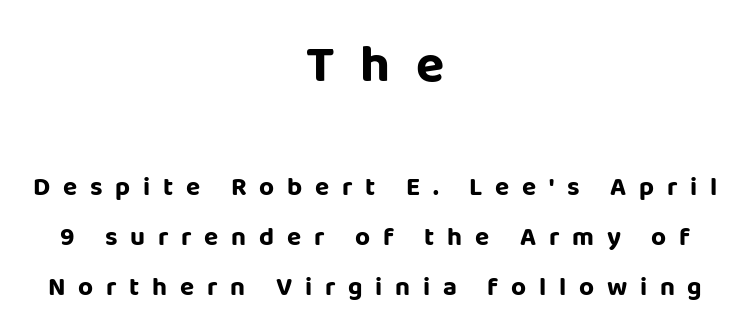
{"serif": "no", "italic": "no", "bold": "yes", "weight": "bold", "width": "normal", "stroke_contrast": "low", "x_height": "large", "monospaced": "no", "underline": "no", "align": "center", "line_spacing": "loose", "line_spacing_ratio": 1.92, "letter_spacing": "wide", "letter_spacing_em": 0.49, "larger_block": "first", "size_ratio": 2.0, "glyph_px": 52}
